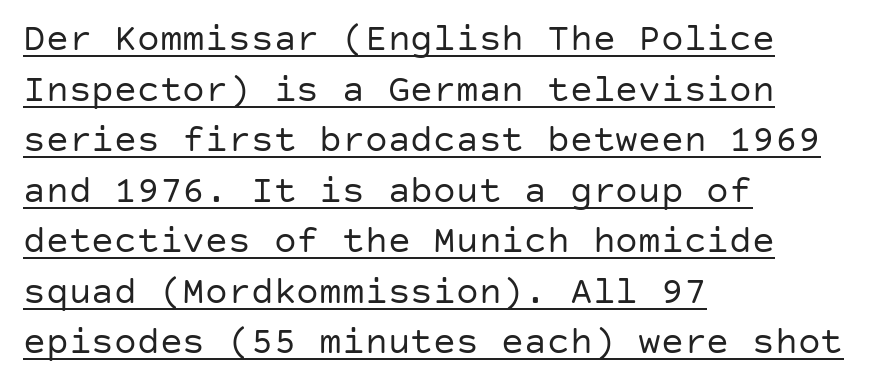
{"serif": "no", "italic": "no", "bold": "no", "weight": "regular", "width": "normal", "stroke_contrast": "low", "x_height": "large", "underline": "yes", "align": "left", "line_spacing": "normal", "line_spacing_ratio": 1.33, "letter_spacing": "normal", "letter_spacing_em": 0.0, "glyph_px": 38}
